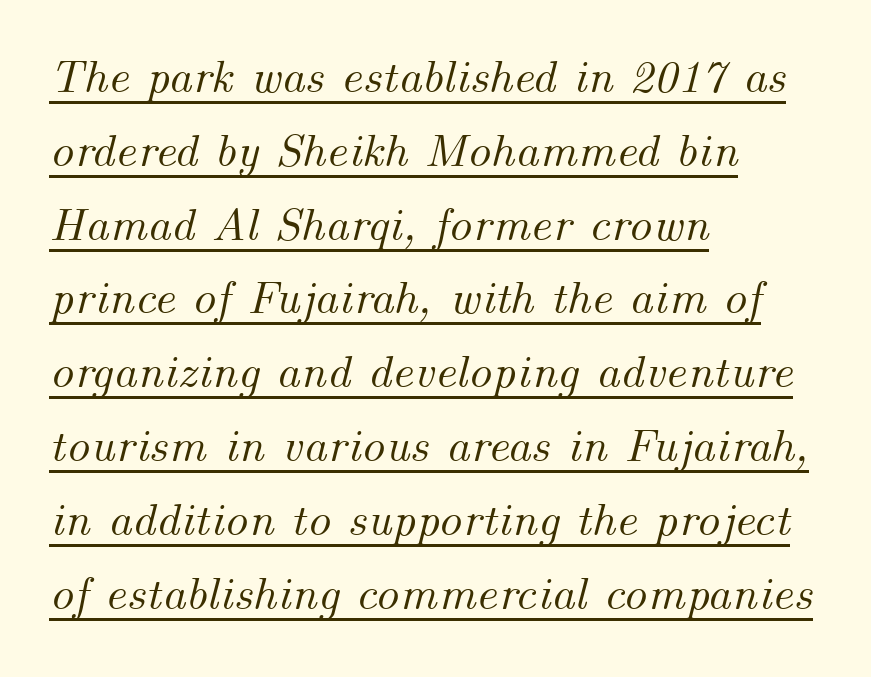
The image shows 47 px text type, italic (leaning right); set left-aligned, normal line spacing (1.57x), normal letter spacing, underlined; medium stroke contrast and a small x-height.
